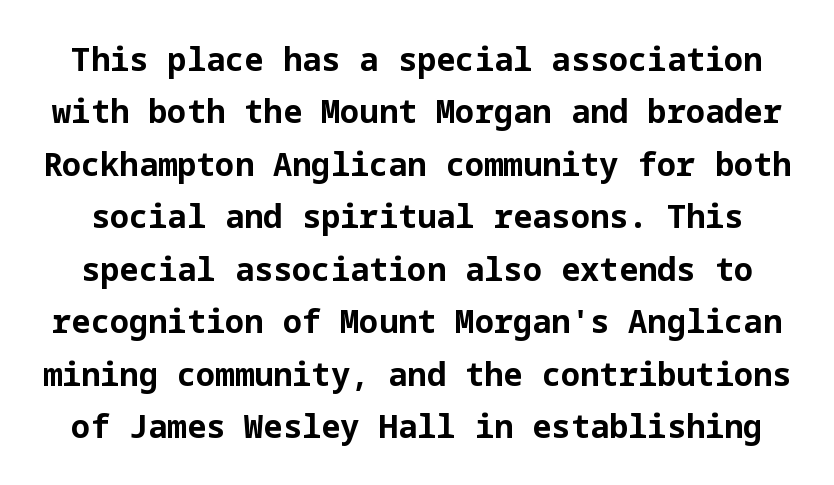
Look at the stroke-to-counter ratio: heavy, a bold. The baseline area is clear. In terms of letterform style, serifs are entirely absent. Here the glyphs are tracked normally, forming tight word shapes.
